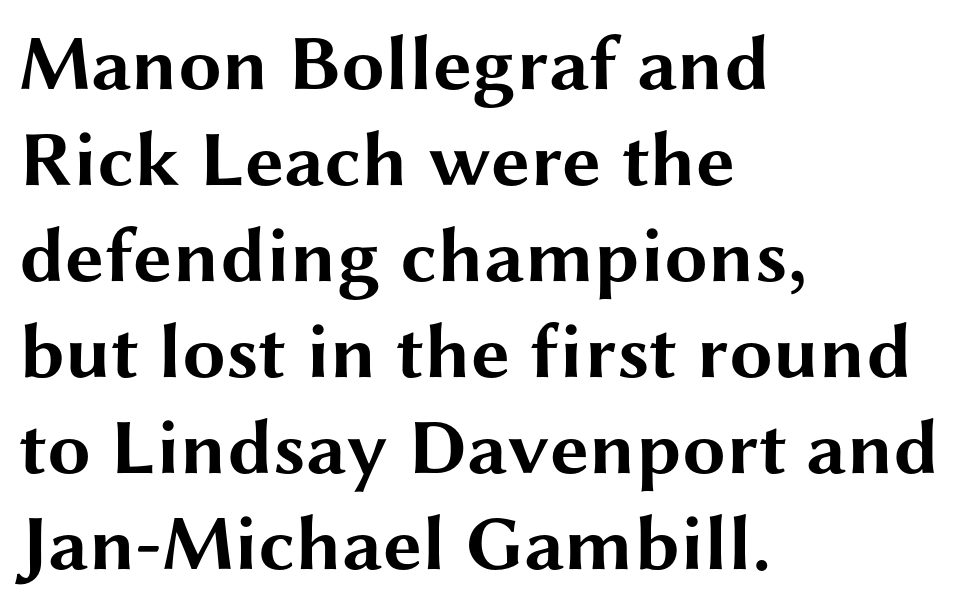
{"serif": "no", "italic": "no", "bold": "yes", "weight": "bold", "width": "wide", "stroke_contrast": "medium", "x_height": "medium", "monospaced": "no", "underline": "no", "align": "left", "line_spacing_ratio": 1.23, "letter_spacing": "normal", "letter_spacing_em": 0.0, "glyph_px": 78}
